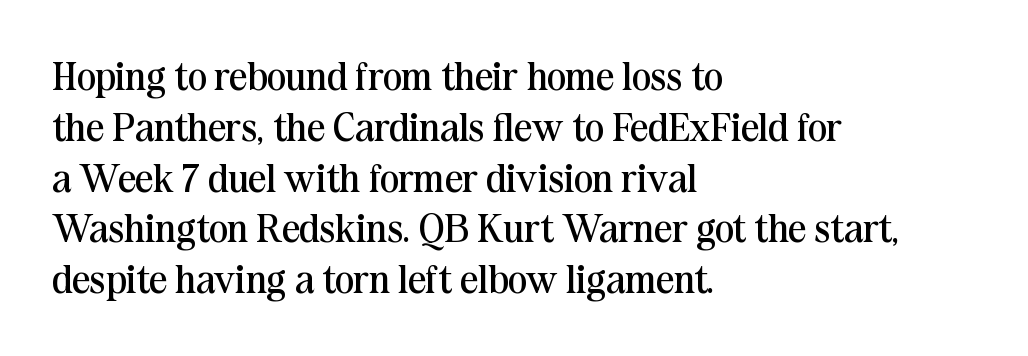
The designer left line spacing at the default. The designer went with a serif here, giving each stem small feet. Compared with a typical body face, this is equally light or lighter still. Reading down the block, your eye returns to a fixed left position each line. Quick note: underline off. The lettering stays uniformly vertical, giving the passage a roman look.
